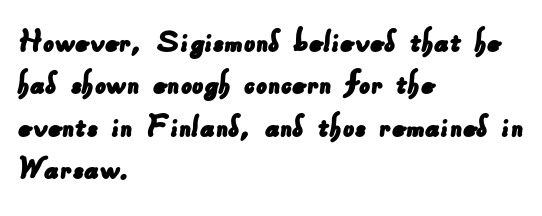
{"serif": "no", "width": "normal", "stroke_contrast": "low", "x_height": "small", "monospaced": "no", "underline": "no", "align": "left", "line_spacing_ratio": 1.21, "letter_spacing": "normal", "letter_spacing_em": 0.0, "glyph_px": 35}
